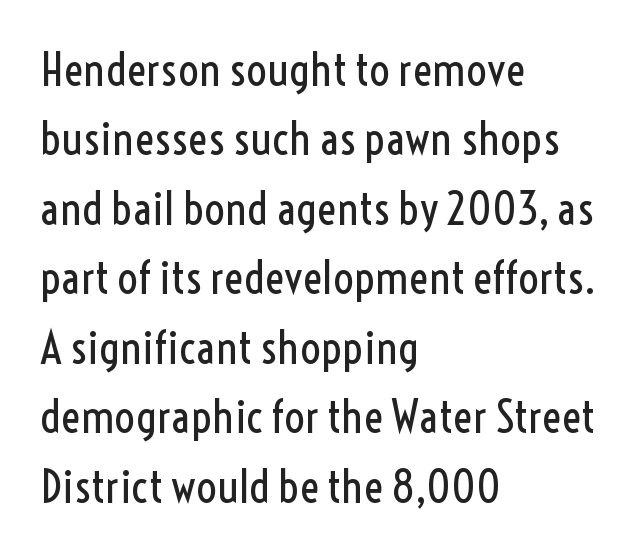
{"serif": "no", "italic": "no", "bold": "no", "weight": "regular", "width": "condensed", "x_height": "medium", "monospaced": "no", "underline": "no", "align": "left", "line_spacing": "normal", "line_spacing_ratio": 1.51, "letter_spacing": "normal", "letter_spacing_em": 0.0, "glyph_px": 46}
